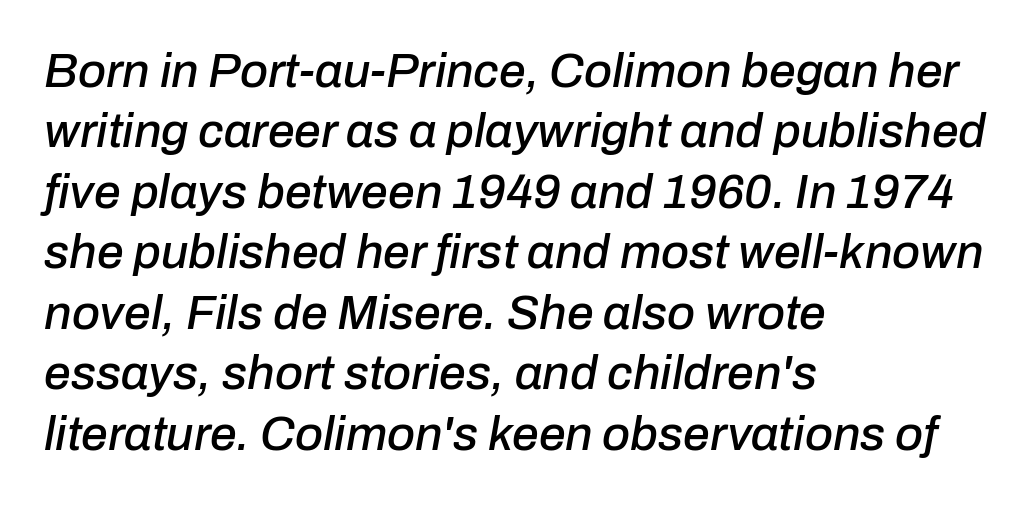
{"italic": "yes", "lean": "right", "slant_degrees": 10, "width": "normal", "stroke_contrast": "low", "x_height": "medium", "monospaced": "no", "underline": "no", "align": "left", "line_spacing": "normal", "line_spacing_ratio": 1.26, "letter_spacing": "normal", "letter_spacing_em": 0.0, "glyph_px": 48}
